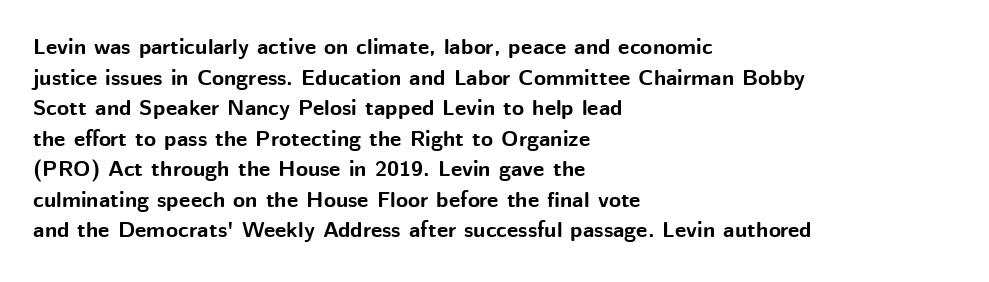
{"italic": "no", "bold": "yes", "underline": "no", "align": "left", "line_spacing": "normal", "line_spacing_ratio": 1.39, "letter_spacing": "normal", "letter_spacing_em": 0.0, "glyph_px": 22}
